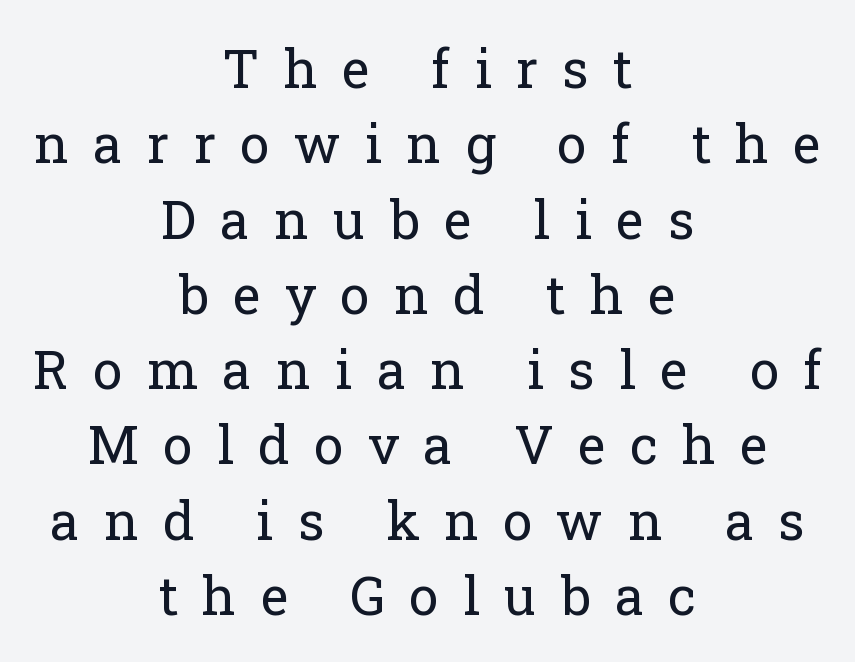
{"serif": "yes", "italic": "no", "bold": "no", "weight": "regular", "width": "normal", "stroke_contrast": "low", "x_height": "medium", "monospaced": "no", "underline": "no", "align": "center", "line_spacing": "normal", "line_spacing_ratio": 1.42, "letter_spacing": "wide", "letter_spacing_em": 0.46, "glyph_px": 53}
